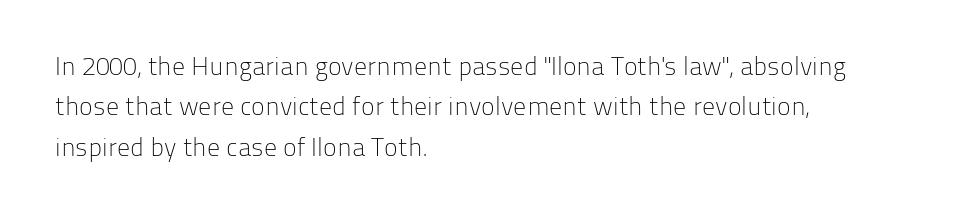
Q: Is the text bold? A: No.
Q: Is the text italic (slanted)? A: No, it is upright.
Q: Is the text underlined? A: No.
Q: How is the paragraph aligned? A: Left-aligned.
Q: Is the spacing between letters normal or unusually wide? A: Normal.
Q: Is the spacing between lines tight, normal or loose? A: Normal.
